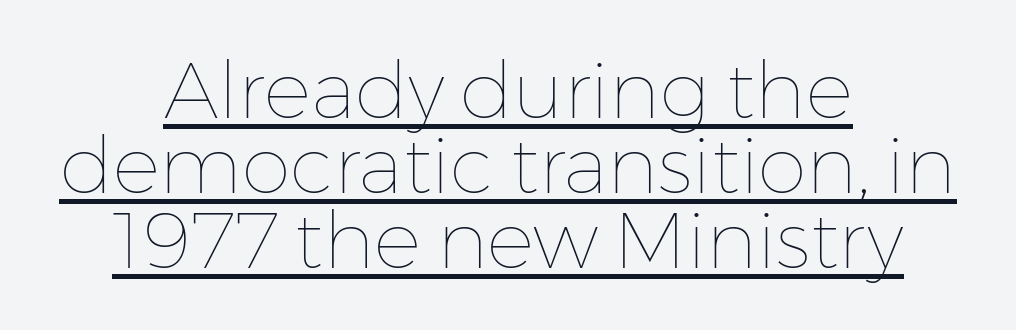
The letters look calm and open, with moderate or lighter stems. Reading down the block, each line starts at a different indent, mirrored at its end. The specimen reads as upright at a glance. Each letter keeps its own natural width here, so spacing adapts to shape. The string is rendered with underlining switched on.
